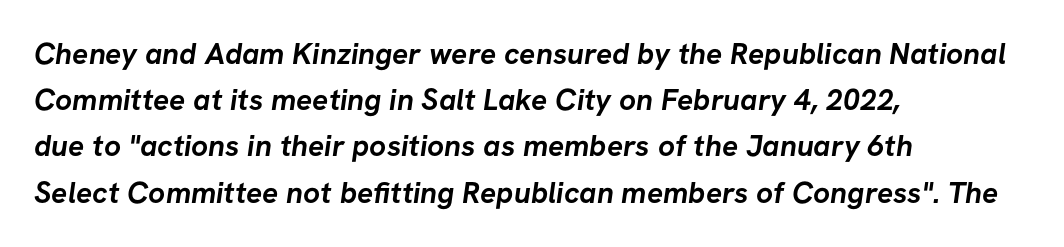
The image shows 30 px semibold sans-serif type; set left-aligned, normal line spacing (1.54x), normal letter spacing, not underlined; low stroke contrast and a medium x-height.
